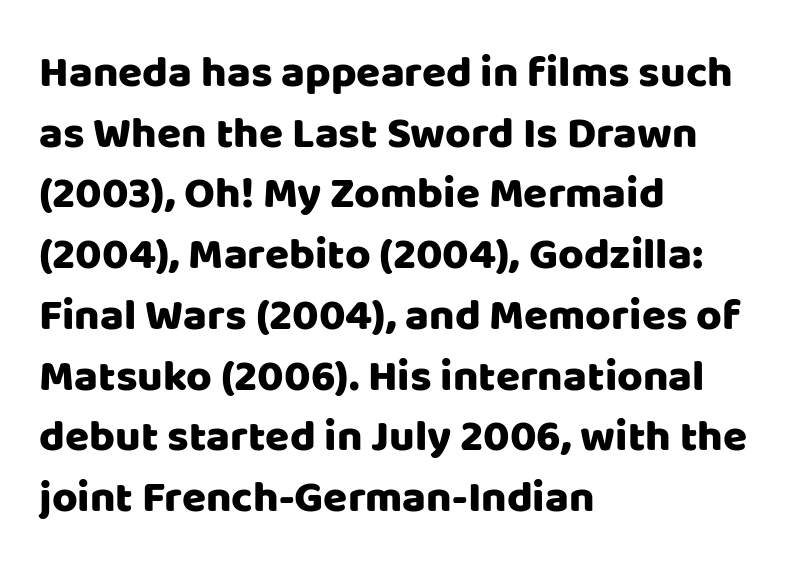
The image shows 44 px sans-serif type, upright; set left-aligned, normal line spacing (1.38x), normal letter spacing, not underlined; low stroke contrast and a large x-height.
